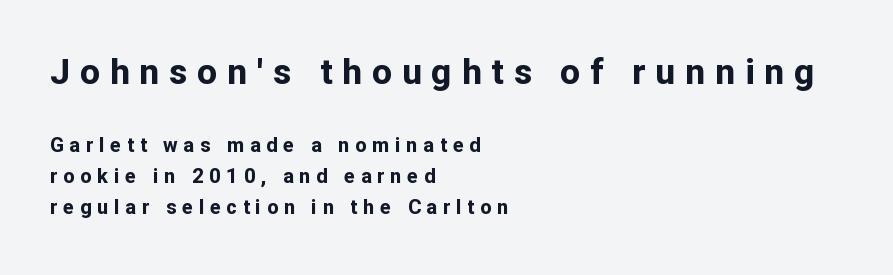
The image shows 35 px bold sans-serif type, upright; set left-aligned, normal line spacing (1.55x), unusually wide letter spacing (+0.29 em), not underlined; the first (top) block is 1.75x larger; low stroke contrast and a medium x-height.
